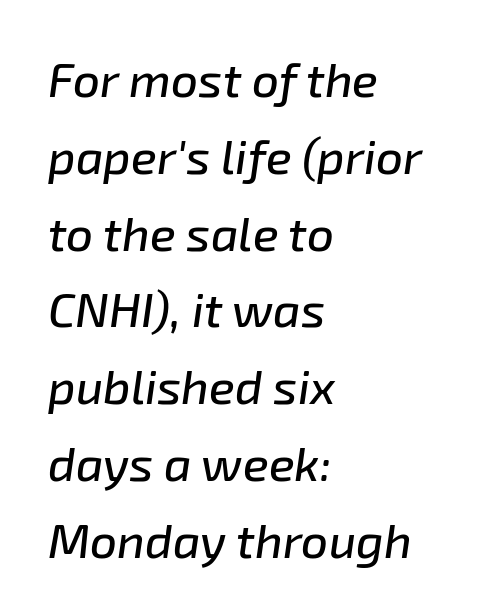
The image shows 48 px text type, italic (leaning right); set left-aligned, normal line spacing (1.6x), normal letter spacing, not underlined; low stroke contrast and a medium x-height.
